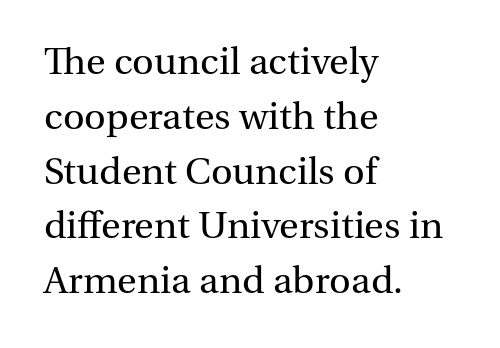
Q: Is the text bold? A: No.
Q: Is the text italic (slanted)? A: No, it is upright.
Q: Is the typeface a serif or a sans-serif typeface? A: Serif.
Q: Is the text underlined? A: No.
Q: How is the paragraph aligned? A: Left-aligned.
Q: Is the spacing between letters normal or unusually wide? A: Normal.
Q: Is the spacing between lines tight, normal or loose? A: Normal.
Q: Width (condensed, normal, or wide)? A: Normal.
Q: Stroke contrast? A: Medium.
Q: x-height? A: Medium.
Q: Monospaced? A: No.
